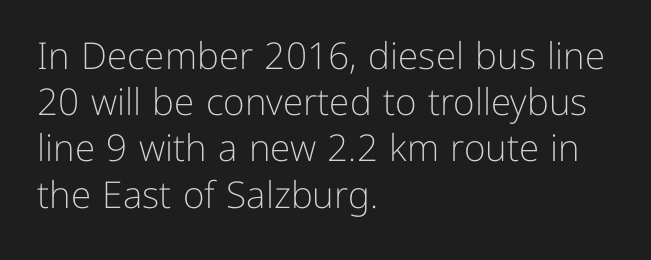
The image shows 37 px light sans-serif type, upright; set left-aligned, normal line spacing (1.25x), normal letter spacing, not underlined; low stroke contrast and a medium x-height.
